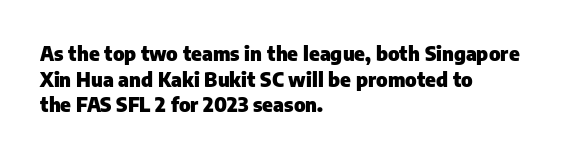
The letters stand straight up with perfectly vertical stems. The space directly below the letters is spotless. Letter spacing: default. Bold? Absolutely — the strokes are thick and heavy. The leading is moderate, giving the passage an even texture. The lines in this sample share a left origin and differ only in where they stop.
